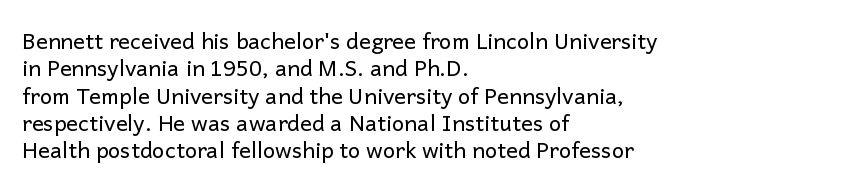
The image shows 22 px text type, upright; set left-aligned, line spacing 1.24x, normal letter spacing, not underlined.
